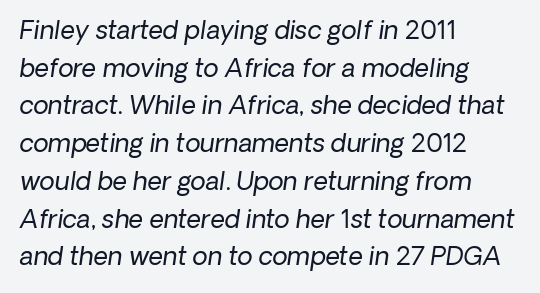
Q: Is the text bold? A: No.
Q: Is the text underlined? A: No.
Q: How is the paragraph aligned? A: Left-aligned.
Q: Is the spacing between letters normal or unusually wide? A: Normal.
Q: Is the spacing between lines tight, normal or loose? A: Normal.
